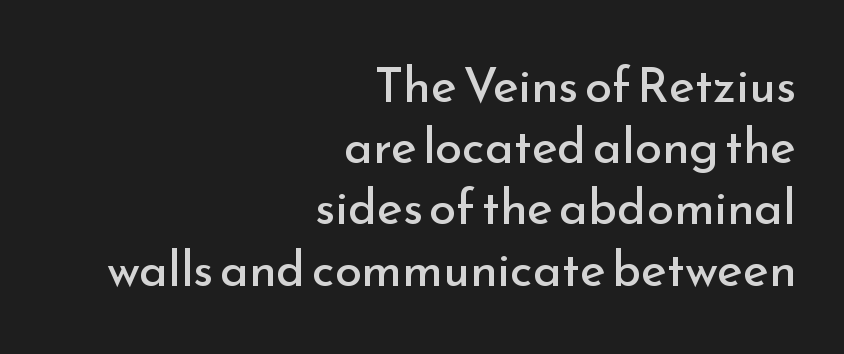
The strokes are not fattened; the text isn't bold. Interline gaps are of average width in this sample. Every character sits straight up, as roman type does. The letters advance in unequal steps, a hallmark of proportional type. Glyph-to-glyph distance matches everyday printed text. Unlike a traditional serif, this face leaves its strokes unadorned.
